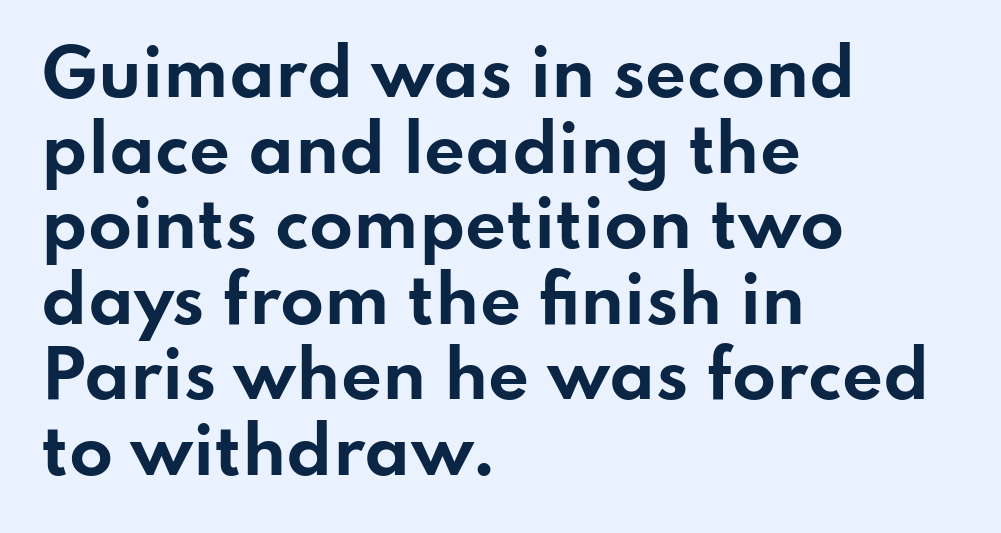
{"serif": "no", "italic": "no", "bold": "yes", "weight": "bold", "width": "wide", "stroke_contrast": "low", "x_height": "small", "monospaced": "no", "underline": "no", "align": "left", "line_spacing_ratio": 1.18, "letter_spacing": "normal", "letter_spacing_em": 0.0, "glyph_px": 64}
